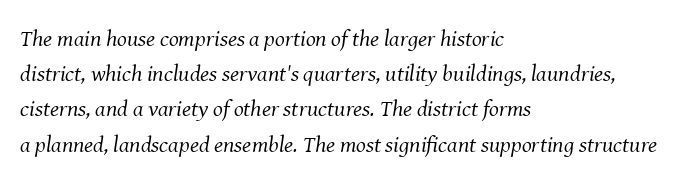
{"italic": "yes", "lean": "right", "slant_degrees": 8, "bold": "no", "underline": "no", "align": "left", "line_spacing": "normal", "line_spacing_ratio": 1.53, "letter_spacing": "normal", "letter_spacing_em": 0.0, "glyph_px": 23}
